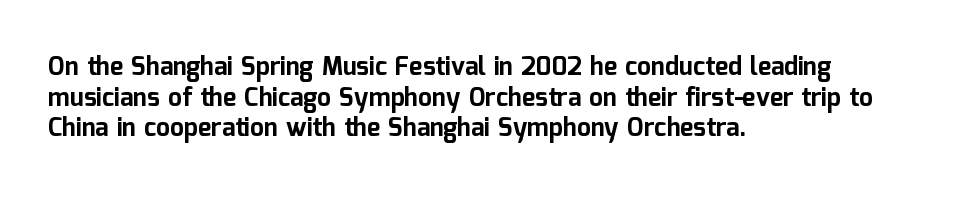
{"italic": "no", "bold": "yes", "underline": "no", "align": "left", "line_spacing_ratio": 1.23, "letter_spacing": "normal", "letter_spacing_em": 0.0, "glyph_px": 25}
